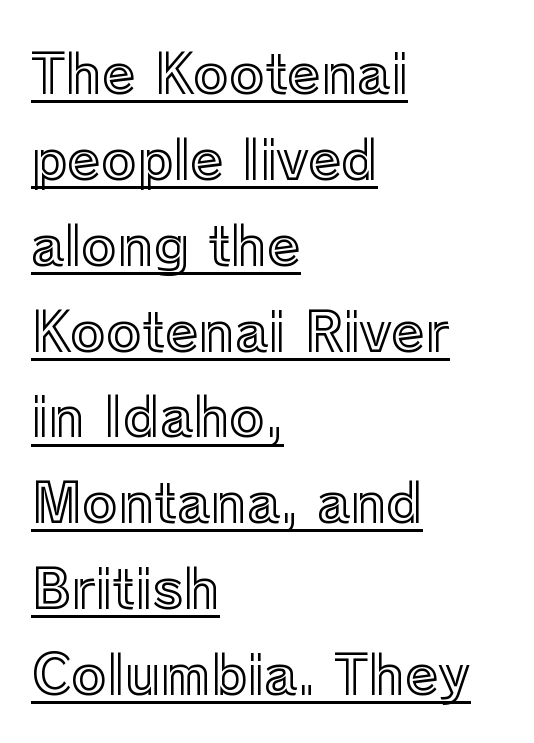
{"italic": "no", "width": "normal", "x_height": "medium", "monospaced": "no", "underline": "yes", "align": "left", "line_spacing": "normal", "line_spacing_ratio": 1.59, "letter_spacing": "normal", "letter_spacing_em": 0.0, "glyph_px": 54}
